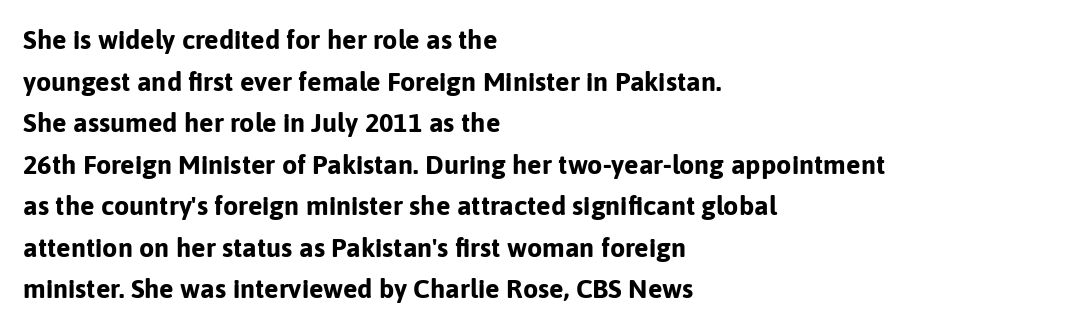
This sample keeps an unexceptional amount of space between lines. Which margin do the lines hug? The left one — the right edge is uneven. The specimen omits any rule beneath the text block's lines. Students, note that the glyphs here touch the page at normal intervals. This is heavy type, rendered in bold.
